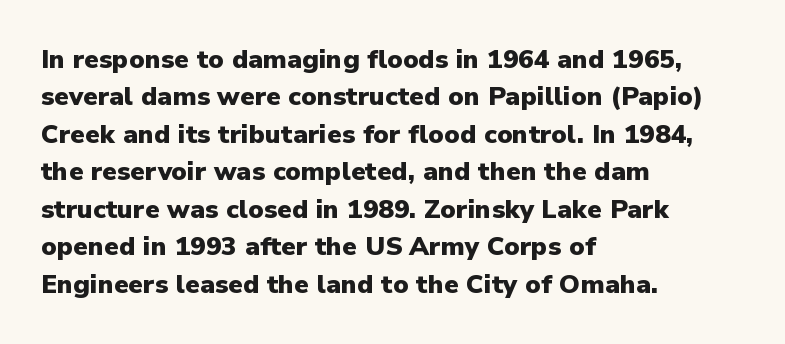
{"italic": "no", "bold": "yes", "underline": "no", "align": "left", "line_spacing": "normal", "line_spacing_ratio": 1.44, "letter_spacing": "normal", "letter_spacing_em": 0.0, "glyph_px": 26}
